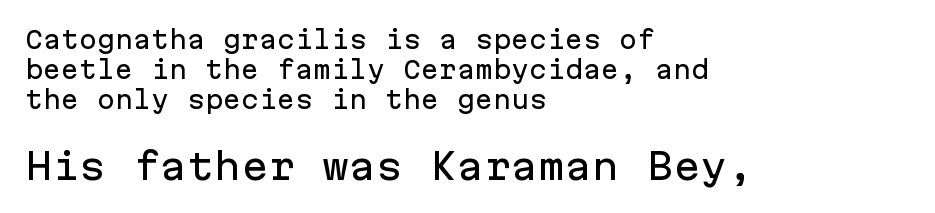
Q: Is the text italic (slanted)? A: No, it is upright.
Q: Is the typeface a serif or a sans-serif typeface? A: Sans-serif.
Q: Is the text underlined? A: No.
Q: How is the paragraph aligned? A: Left-aligned.
Q: Is the spacing between letters normal or unusually wide? A: Normal.
Q: Is the spacing between lines tight, normal or loose? A: Normal.
Q: Which block of text is set in a larger size, the first (top) or the second (bottom)? A: The second (bottom) one.
Q: Width (condensed, normal, or wide)? A: Normal.
Q: Stroke contrast? A: Low.
Q: x-height? A: Medium.
Q: Monospaced? A: Yes.
